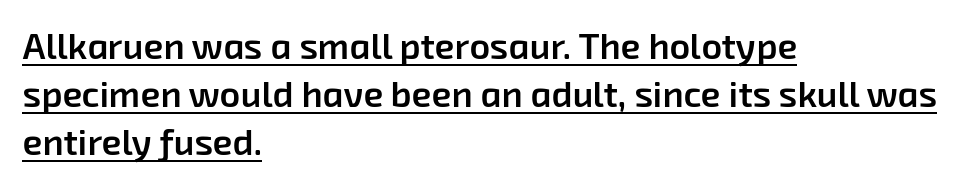
Each word holds together tightly as a unit, with standard inter-letter gaps. Quick note: underline on. Spacing verdict: proportional, widths tailored to each character. Nope, no serifs anywhere on these letters.
